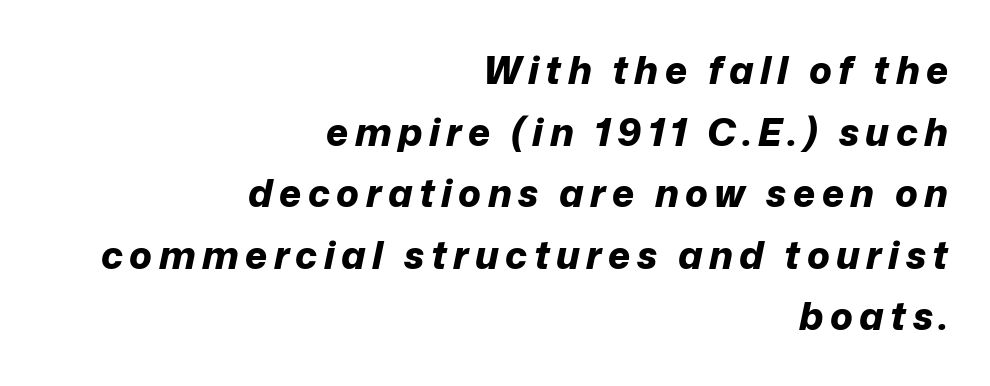
Does the weight exceed regular? Yes, all the way to bold. Typeset ragged left — the right edge is the straight one. Here the designer chose a conventional face with non-uniform glyph widths. Is the type slanted? Yes — the strokes lean at a clear angle. How would I describe the line gaps? Plain and ordinary. The string is rendered with underlining switched off.
